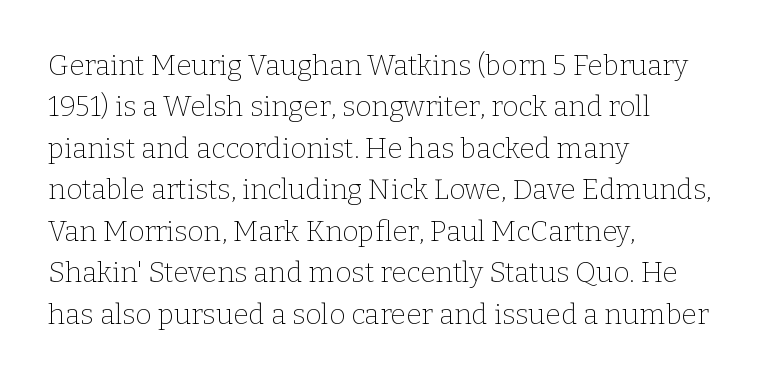
Q: Is the text bold? A: No.
Q: Is the text italic (slanted)? A: No, it is upright.
Q: Is the typeface a serif or a sans-serif typeface? A: Serif.
Q: Is the text underlined? A: No.
Q: How is the paragraph aligned? A: Left-aligned.
Q: Is the spacing between letters normal or unusually wide? A: Normal.
Q: Is the spacing between lines tight, normal or loose? A: Normal.
Q: Width (condensed, normal, or wide)? A: Normal.
Q: Stroke contrast? A: Low.
Q: x-height? A: Medium.
Q: Monospaced? A: No.
